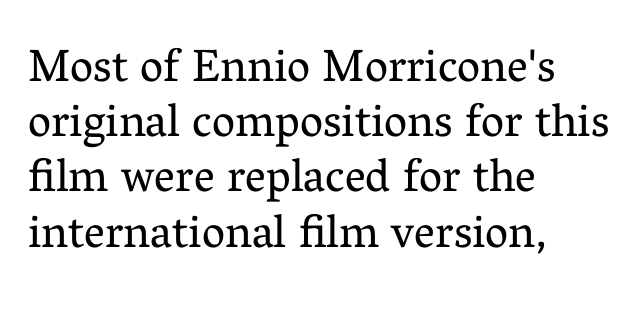
Caption: standard tracking, unaltered. These lines are rendered in a variable-pitch font. Left-aligned paragraph, ragged on the right. Examine the stroke ends and you'll spot serifs.
